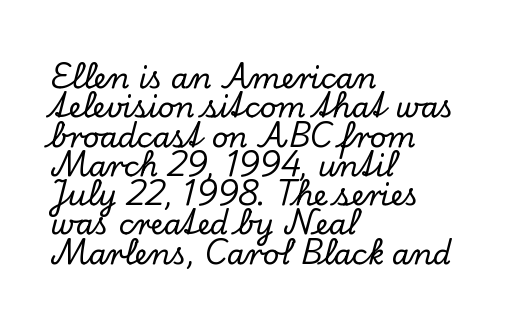
{"serif": "yes", "width": "normal", "stroke_contrast": "low", "x_height": "small", "monospaced": "no", "underline": "no", "align": "left", "line_spacing": "tight", "line_spacing_ratio": 1.01, "letter_spacing": "normal", "letter_spacing_em": 0.0, "glyph_px": 29}
